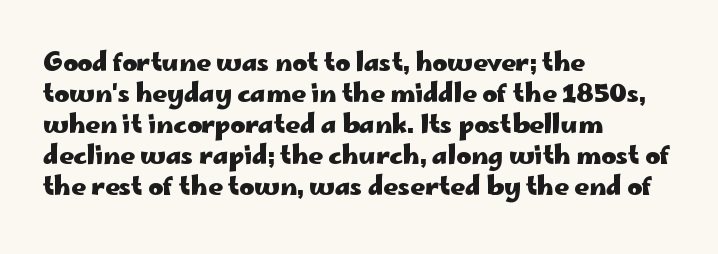
Q: Is the text bold? A: Yes.
Q: Is the text italic (slanted)? A: No, it is upright.
Q: Is the text underlined? A: No.
Q: How is the paragraph aligned? A: Left-aligned.
Q: Is the spacing between letters normal or unusually wide? A: Normal.
